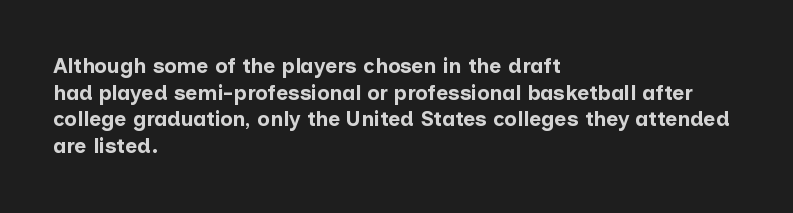
The image shows 21 px bold type, upright; set left-aligned, normal line spacing (1.27x), normal letter spacing, not underlined.
